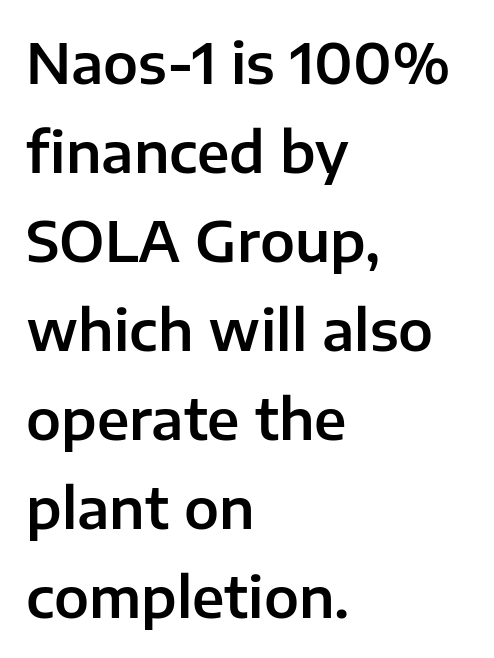
The rows are spaced the way most documents space them. Beneath every word, the page is bare. Is there any slant? The stems are plumb. Do the characters align in a grid? No, the font is proportional. In CSS terms this would be text-align: left. A sans-serif font was chosen for this passage.
